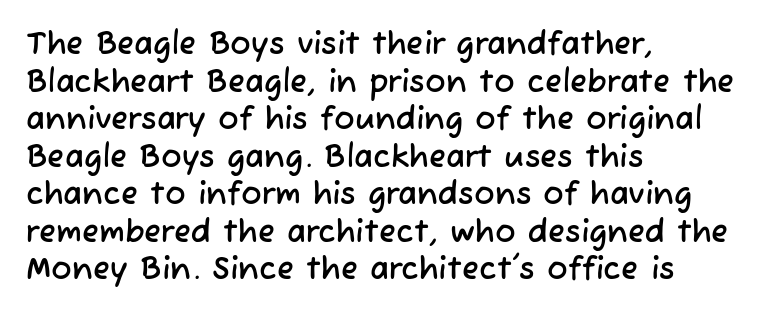
Q: Is the typeface a serif or a sans-serif typeface? A: Sans-serif.
Q: Is the text underlined? A: No.
Q: How is the paragraph aligned? A: Left-aligned.
Q: Is the spacing between letters normal or unusually wide? A: Normal.
Q: Width (condensed, normal, or wide)? A: Normal.
Q: Stroke contrast? A: Low.
Q: x-height? A: Medium.
Q: Monospaced? A: No.
